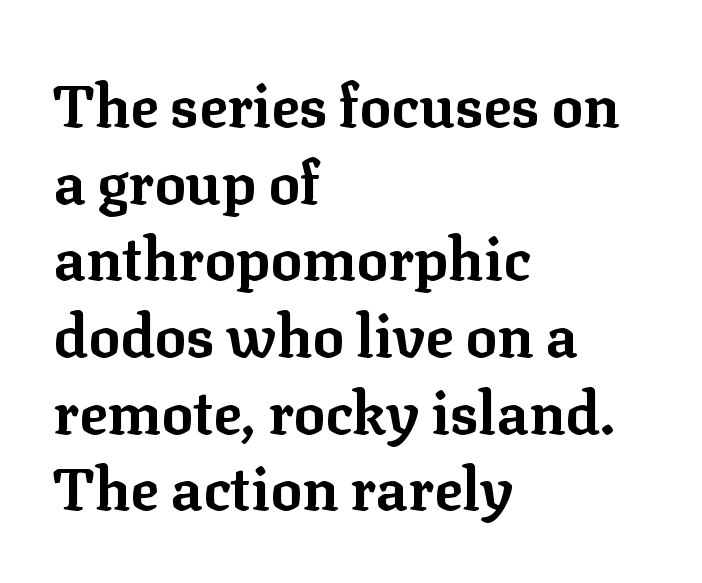
{"serif": "yes", "italic": "no", "bold": "yes", "weight": "bold", "width": "normal", "stroke_contrast": "low", "x_height": "medium", "monospaced": "no", "underline": "no", "align": "left", "line_spacing": "normal", "line_spacing_ratio": 1.3, "letter_spacing": "normal", "letter_spacing_em": 0.0, "glyph_px": 59}
